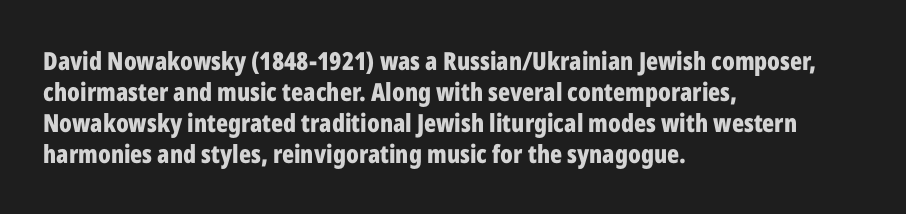
Q: Is the text bold? A: Yes.
Q: Is the text italic (slanted)? A: No, it is upright.
Q: Is the text underlined? A: No.
Q: How is the paragraph aligned? A: Left-aligned.
Q: Is the spacing between letters normal or unusually wide? A: Normal.
